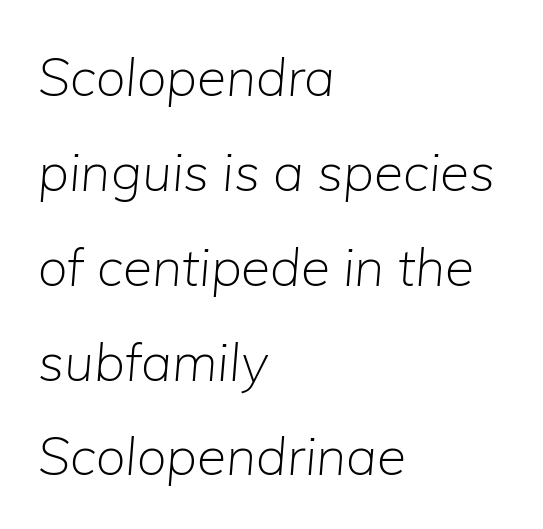
{"italic": "yes", "lean": "right", "slant_degrees": 5, "bold": "no", "weight": "light", "width": "normal", "stroke_contrast": "low", "x_height": "medium", "monospaced": "no", "underline": "no", "align": "left", "line_spacing_ratio": 1.79, "letter_spacing": "normal", "letter_spacing_em": 0.0, "glyph_px": 53}
